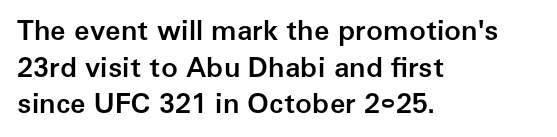
The image shows 28 px semibold sans-serif type, upright; set left-aligned, normal line spacing (1.31x), normal letter spacing, not underlined; low stroke contrast and a medium x-height.
